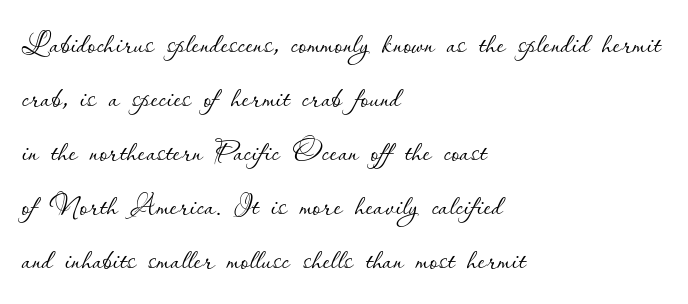
The image shows 40 px thin type; set left-aligned, normal line spacing (1.35x), normal letter spacing, not underlined; low stroke contrast and a small x-height.
